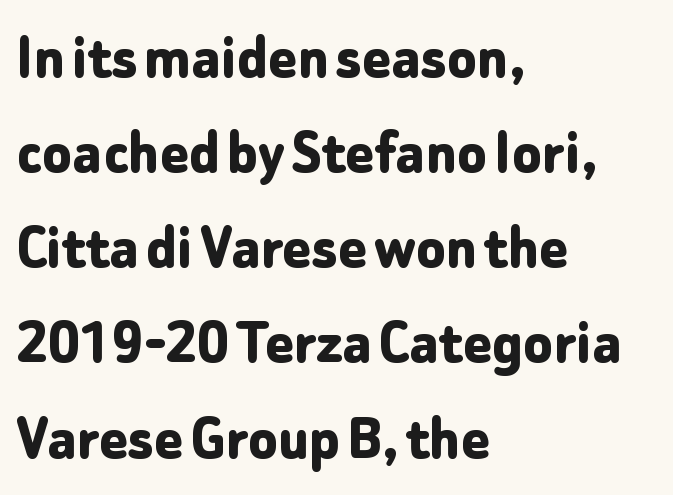
Q: Is the text bold? A: Yes.
Q: Is the text italic (slanted)? A: No, it is upright.
Q: Is the typeface a serif or a sans-serif typeface? A: Sans-serif.
Q: Is the text underlined? A: No.
Q: How is the paragraph aligned? A: Left-aligned.
Q: Is the spacing between letters normal or unusually wide? A: Normal.
Q: Is the spacing between lines tight, normal or loose? A: Normal.
Q: Width (condensed, normal, or wide)? A: Normal.
Q: Stroke contrast? A: Low.
Q: x-height? A: Medium.
Q: Monospaced? A: No.
